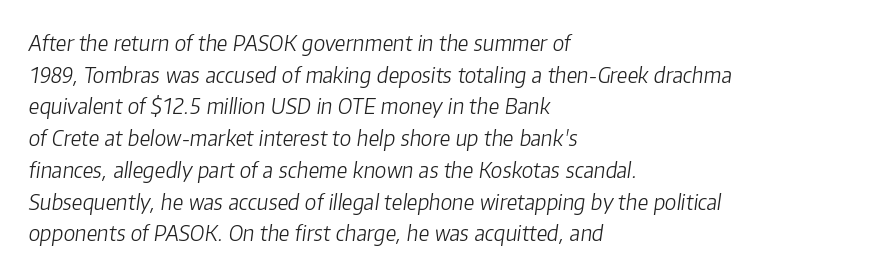
Q: Is the text bold? A: No.
Q: Is the text italic (slanted)? A: Yes, it leans right by about 8 degrees.
Q: Is the text underlined? A: No.
Q: How is the paragraph aligned? A: Left-aligned.
Q: Is the spacing between letters normal or unusually wide? A: Normal.
Q: Is the spacing between lines tight, normal or loose? A: Normal.
